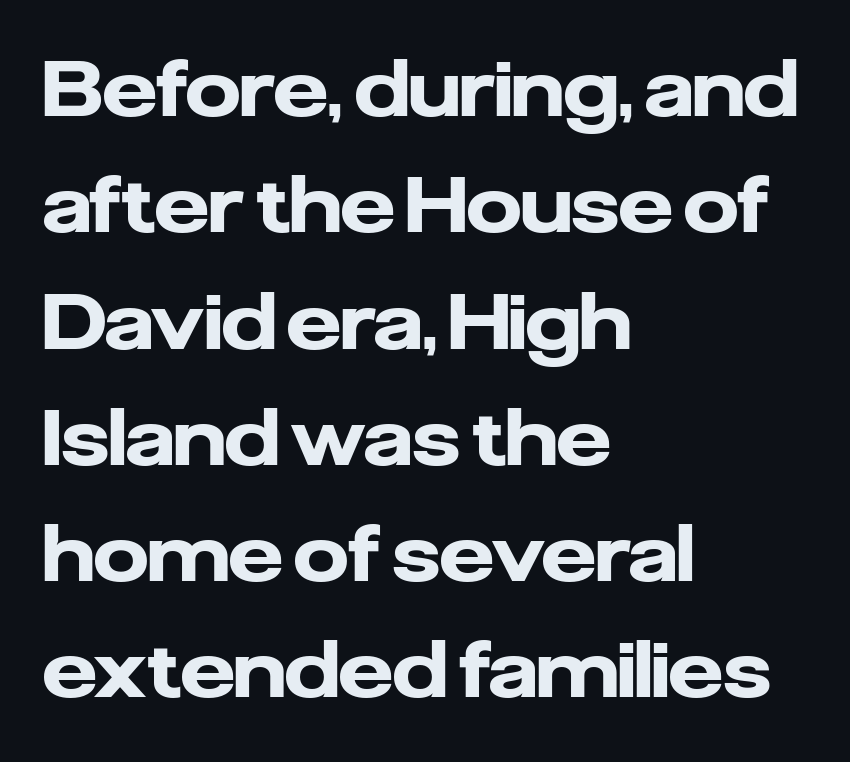
The image shows 77 px heavy sans-serif type, upright; set left-aligned, normal line spacing (1.51x), normal letter spacing, not underlined; low stroke contrast and a medium x-height.
